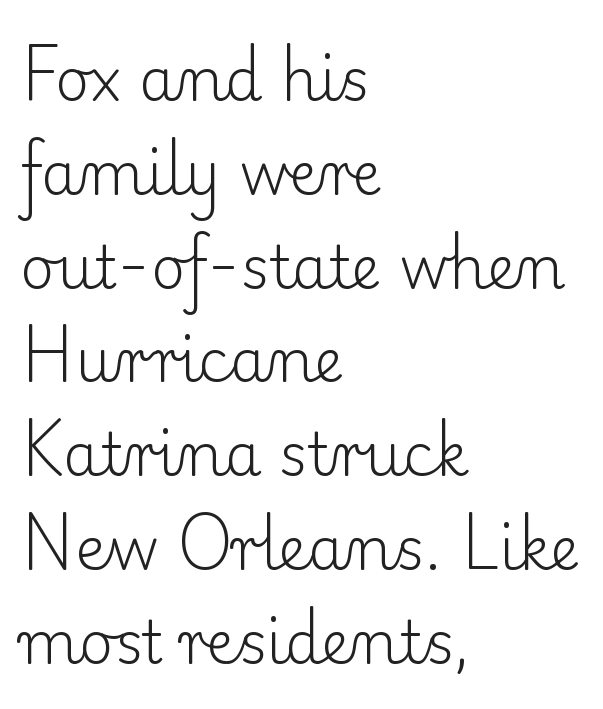
The image shows 59 px light type, upright; set left-aligned, normal line spacing (1.59x), normal letter spacing, not underlined; low stroke contrast and a small x-height.
